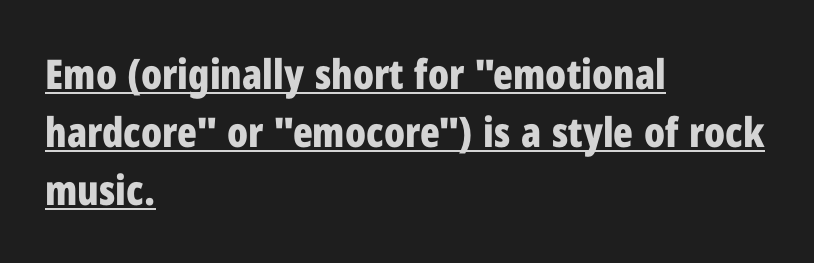
Q: Is the text bold? A: Yes.
Q: Is the text italic (slanted)? A: No, it is upright.
Q: Is the typeface a serif or a sans-serif typeface? A: Sans-serif.
Q: Is the text underlined? A: Yes.
Q: How is the paragraph aligned? A: Left-aligned.
Q: Is the spacing between letters normal or unusually wide? A: Normal.
Q: Is the spacing between lines tight, normal or loose? A: Normal.
Q: Width (condensed, normal, or wide)? A: Condensed.
Q: Stroke contrast? A: Low.
Q: x-height? A: Medium.
Q: Monospaced? A: No.
